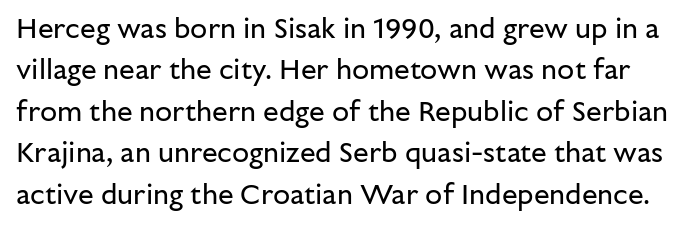
{"serif": "no", "italic": "no", "bold": "no", "weight": "regular", "width": "normal", "stroke_contrast": "low", "x_height": "medium", "monospaced": "no", "underline": "no", "line_spacing": "normal", "line_spacing_ratio": 1.48, "letter_spacing": "normal", "letter_spacing_em": 0.0, "glyph_px": 28}
